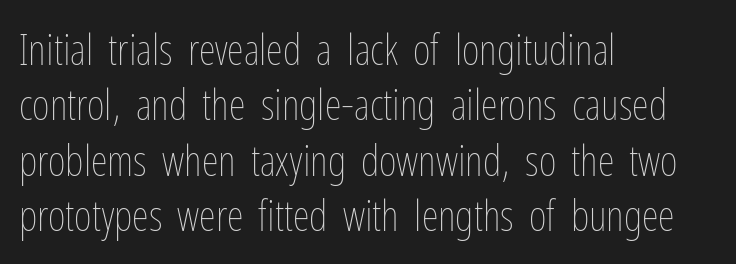
{"italic": "no", "bold": "no", "weight": "thin", "width": "condensed", "stroke_contrast": "low", "x_height": "medium", "monospaced": "no", "underline": "no", "align": "left", "line_spacing": "normal", "line_spacing_ratio": 1.29, "letter_spacing": "normal", "letter_spacing_em": 0.0, "glyph_px": 43}
